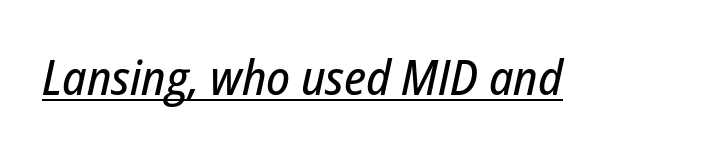
{"italic": "yes", "lean": "right", "slant_degrees": 12, "width": "condensed", "stroke_contrast": "low", "x_height": "medium", "monospaced": "no", "underline": "yes", "letter_spacing": "normal", "letter_spacing_em": 0.0, "glyph_px": 49}
